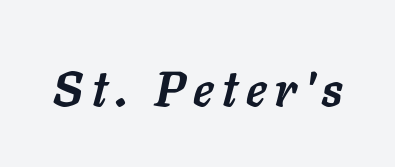
The image shows 49 px semibold type, italic (leaning right); set not underlined; low stroke contrast and a medium x-height.
